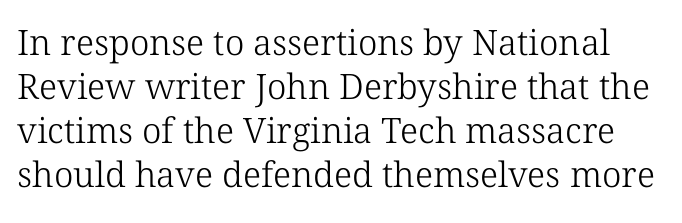
Regarding serifs, this sample has them. Weight: not bold — regular or lighter. Clear beneath every line of the passage. Letter spacing: default.
